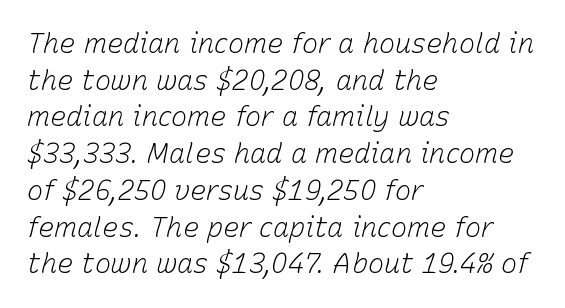
{"italic": "yes", "lean": "right", "slant_degrees": 15, "bold": "no", "underline": "no", "align": "left", "line_spacing": "normal", "line_spacing_ratio": 1.36, "letter_spacing": "normal", "letter_spacing_em": 0.0, "glyph_px": 27}
